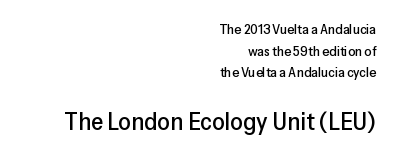
The image shows 25 px text type, upright; set right-aligned, normal line spacing (1.54x), normal letter spacing, not underlined; the second (bottom) block is 1.79x larger.
